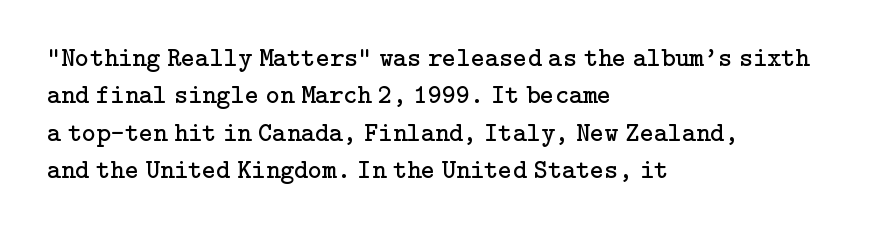
Interline gaps are of average width in this sample. Inter-character spacing is left at the font's built-in metrics. If you drew a line through each stem, it would be perfectly vertical. Words float on clear page, feet unadorned. Each line starts at the same left margin while the right side varies.
